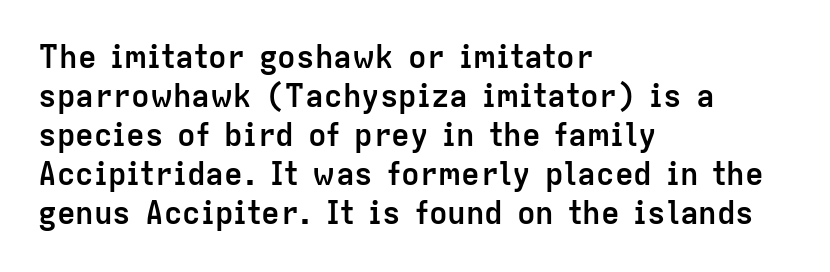
Q: Is the text bold? A: Yes.
Q: Is the text italic (slanted)? A: No, it is upright.
Q: Is the typeface a serif or a sans-serif typeface? A: Sans-serif.
Q: Is the text underlined? A: No.
Q: How is the paragraph aligned? A: Left-aligned.
Q: Is the spacing between letters normal or unusually wide? A: Normal.
Q: Is the spacing between lines tight, normal or loose? A: Normal.
Q: Width (condensed, normal, or wide)? A: Normal.
Q: Stroke contrast? A: Low.
Q: x-height? A: Medium.
Q: Monospaced? A: No.
